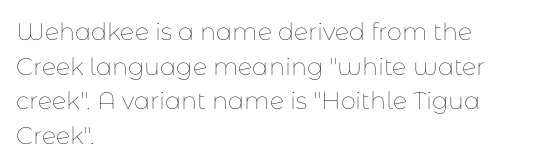
Q: Is the text bold? A: No.
Q: Is the text italic (slanted)? A: No, it is upright.
Q: Is the text underlined? A: No.
Q: How is the paragraph aligned? A: Left-aligned.
Q: Is the spacing between letters normal or unusually wide? A: Normal.
Q: Is the spacing between lines tight, normal or loose? A: Normal.
